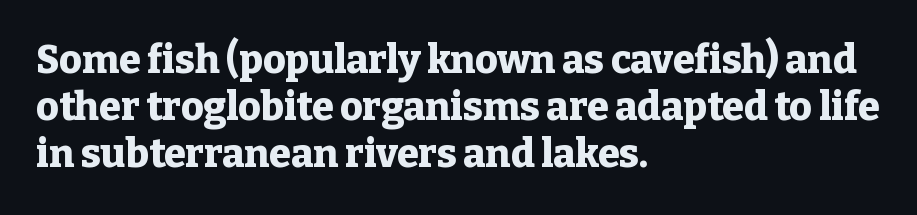
{"serif": "yes", "italic": "no", "bold": "yes", "weight": "heavy", "width": "normal", "stroke_contrast": "low", "x_height": "medium", "monospaced": "no", "underline": "no", "align": "left", "line_spacing_ratio": 1.21, "letter_spacing": "normal", "letter_spacing_em": 0.0, "glyph_px": 39}
